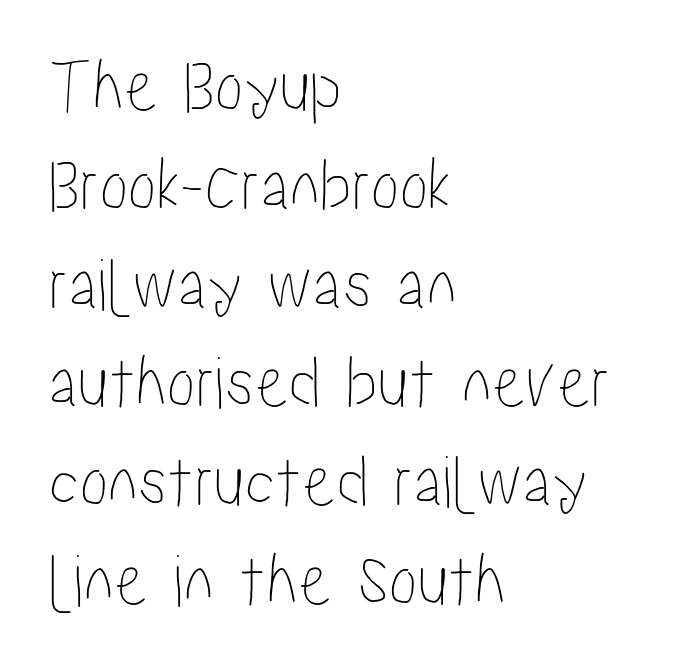
Q: Is the text italic (slanted)? A: No, it is upright.
Q: Is the text underlined? A: No.
Q: How is the paragraph aligned? A: Left-aligned.
Q: Is the spacing between letters normal or unusually wide? A: Normal.
Q: Is the spacing between lines tight, normal or loose? A: Normal.
Q: Width (condensed, normal, or wide)? A: Condensed.
Q: Stroke contrast? A: Low.
Q: x-height? A: Medium.
Q: Monospaced? A: No.
